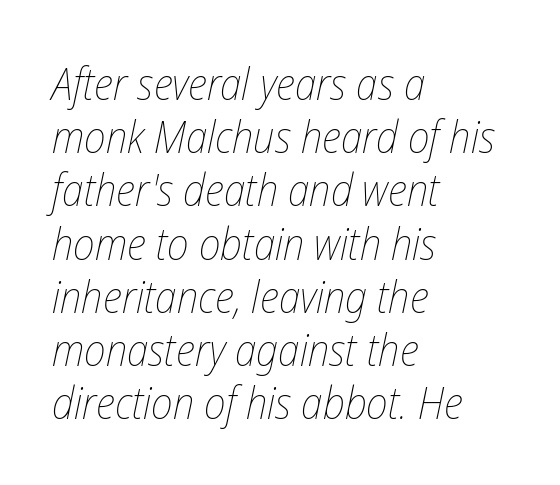
{"italic": "yes", "lean": "right", "slant_degrees": 12, "bold": "no", "weight": "thin", "width": "condensed", "stroke_contrast": "low", "x_height": "medium", "monospaced": "no", "underline": "no", "align": "left", "line_spacing_ratio": 1.21, "letter_spacing": "normal", "letter_spacing_em": 0.0, "glyph_px": 44}
